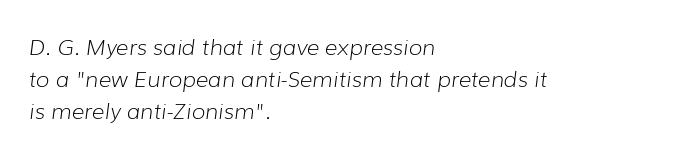
Q: Is the text bold? A: No.
Q: Is the text italic (slanted)? A: Yes, it leans right by about 7 degrees.
Q: Is the text underlined? A: No.
Q: How is the paragraph aligned? A: Left-aligned.
Q: Is the spacing between letters normal or unusually wide? A: Normal.
Q: Is the spacing between lines tight, normal or loose? A: Normal.
